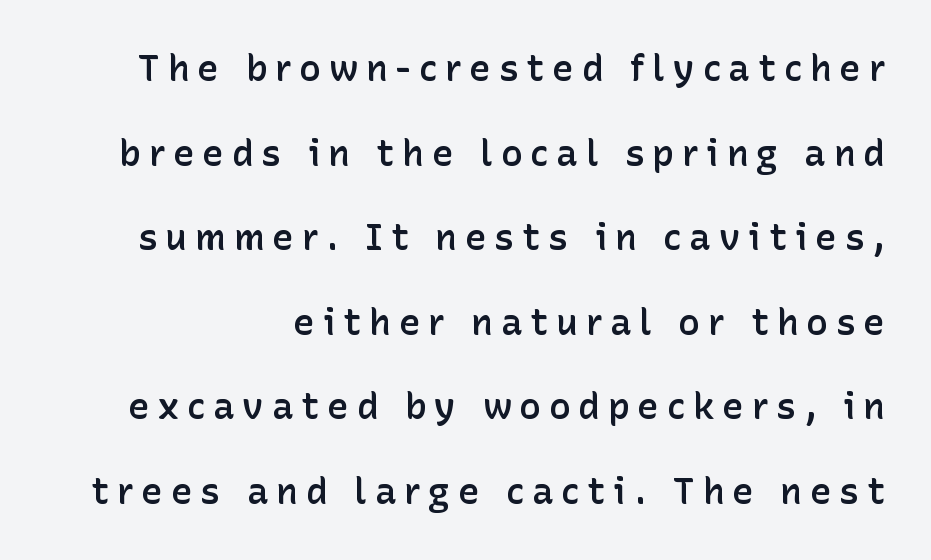
These lines have a slow, spaced-out rhythm from letter to letter. Font category for this specimen: sans-serif. Stroke thickness is moderately raised; the sample reads as semibold. Is this a fixed-width face? No — the glyphs have proportional, varying widths. If you drew a line through each stem, it would be perfectly vertical.
